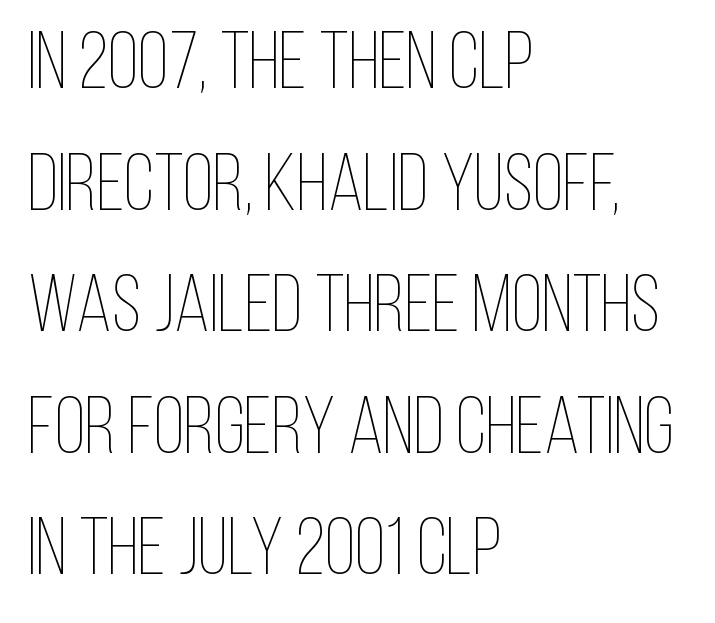
Compared with a centered layout, this one pins lines to the left instead. Quick note: interline space is typical. No word sits above an underline. Do the characters align in a grid? No, the font is proportional.
